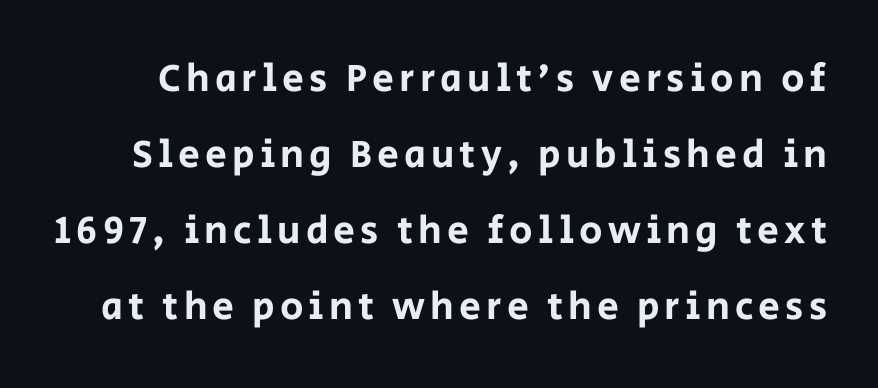
A typesetter would call this proportional, since set widths differ per character. In terms of posture, this sample is upright. Check where the strokes stop: nothing finishes them off — pure sans. Leading: increased.
